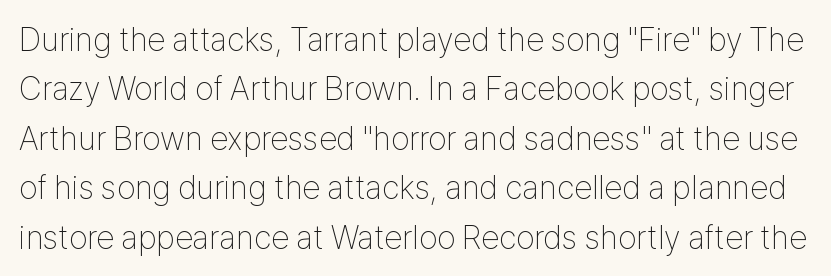
The image shows 33 px thin, condensed sans-serif type, upright; set normal line spacing (1.5x), normal letter spacing, not underlined; low stroke contrast and a medium x-height.
